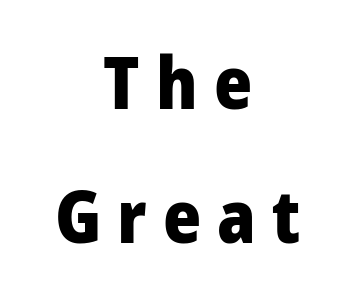
The image shows 73 px heavy sans-serif type, upright; set centered, line spacing 1.83x, unusually wide letter spacing (+0.22 em), not underlined; low stroke contrast and a medium x-height.
